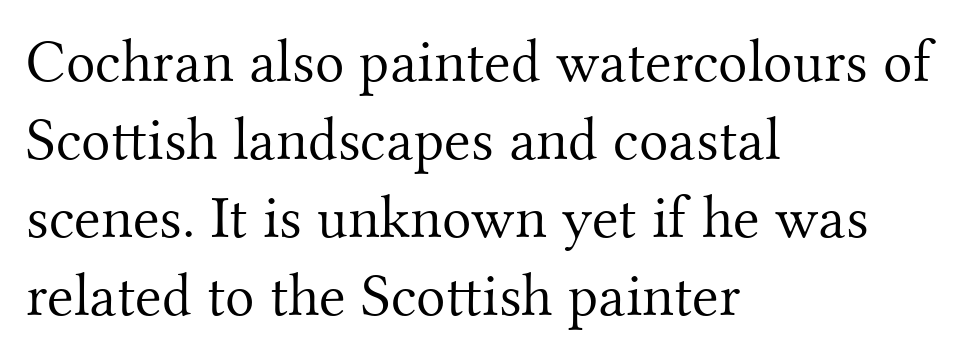
Q: Is the text bold? A: No.
Q: Is the text italic (slanted)? A: No, it is upright.
Q: Is the typeface a serif or a sans-serif typeface? A: Serif.
Q: Is the text underlined? A: No.
Q: How is the paragraph aligned? A: Left-aligned.
Q: Is the spacing between letters normal or unusually wide? A: Normal.
Q: Is the spacing between lines tight, normal or loose? A: Normal.
Q: Width (condensed, normal, or wide)? A: Normal.
Q: Stroke contrast? A: Medium.
Q: x-height? A: Small.
Q: Monospaced? A: No.
